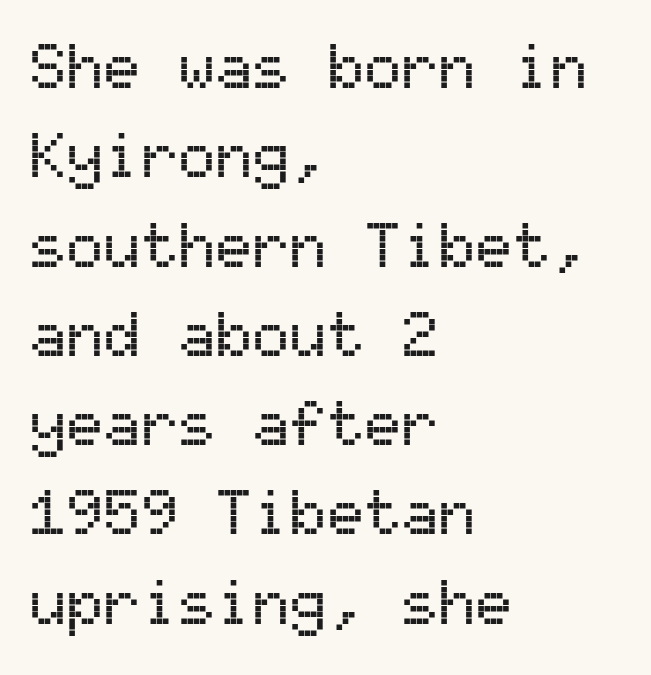
{"serif": "no", "italic": "no", "width": "normal", "stroke_contrast": "medium", "x_height": "medium", "monospaced": "yes", "underline": "no", "align": "left", "line_spacing": "normal", "line_spacing_ratio": 1.44, "letter_spacing": "normal", "letter_spacing_em": 0.0, "glyph_px": 62}
